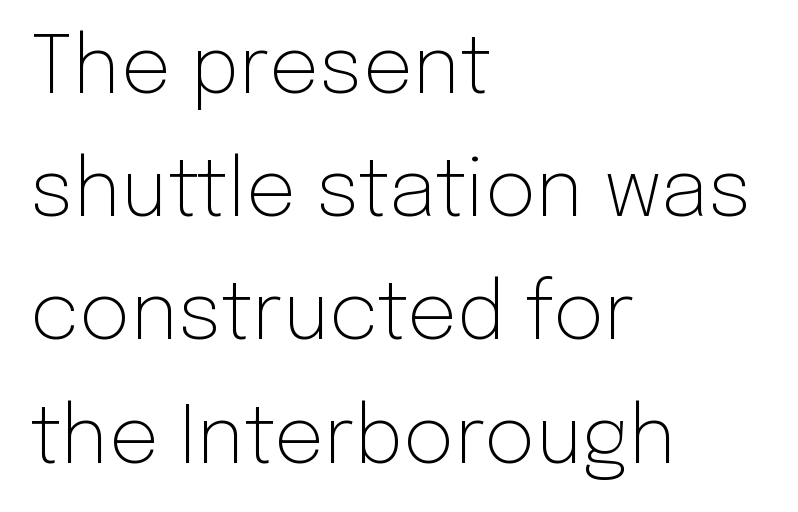
Has an underline been added? It has not. Leading matches the norm, producing a regular column. Is the letter spacing exaggerated? No — it looks like the ordinary default. Do the characters align in a grid? No, the font is proportional. Unlike italic type, these characters show no tilt at all.
